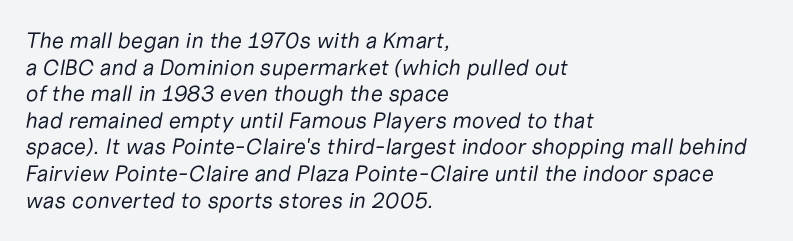
The gap between lines stays unmarked. Look at the tracking — it's just the regular setting, nothing added. Weight: in the light-to-regular range. This is oblique type, the kind used for emphasis or titles. The text block is weighted toward the left margin, trailing off unevenly rightward.
